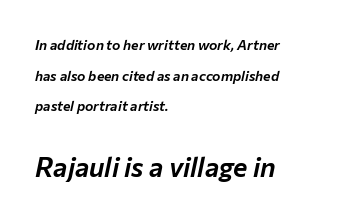
Q: Is the text italic (slanted)? A: Yes, it leans right by about 12 degrees.
Q: Is the text underlined? A: No.
Q: How is the paragraph aligned? A: Left-aligned.
Q: Is the spacing between letters normal or unusually wide? A: Normal.
Q: Is the spacing between lines tight, normal or loose? A: Loose.
Q: Which block of text is set in a larger size, the first (top) or the second (bottom)? A: The second (bottom) one.
